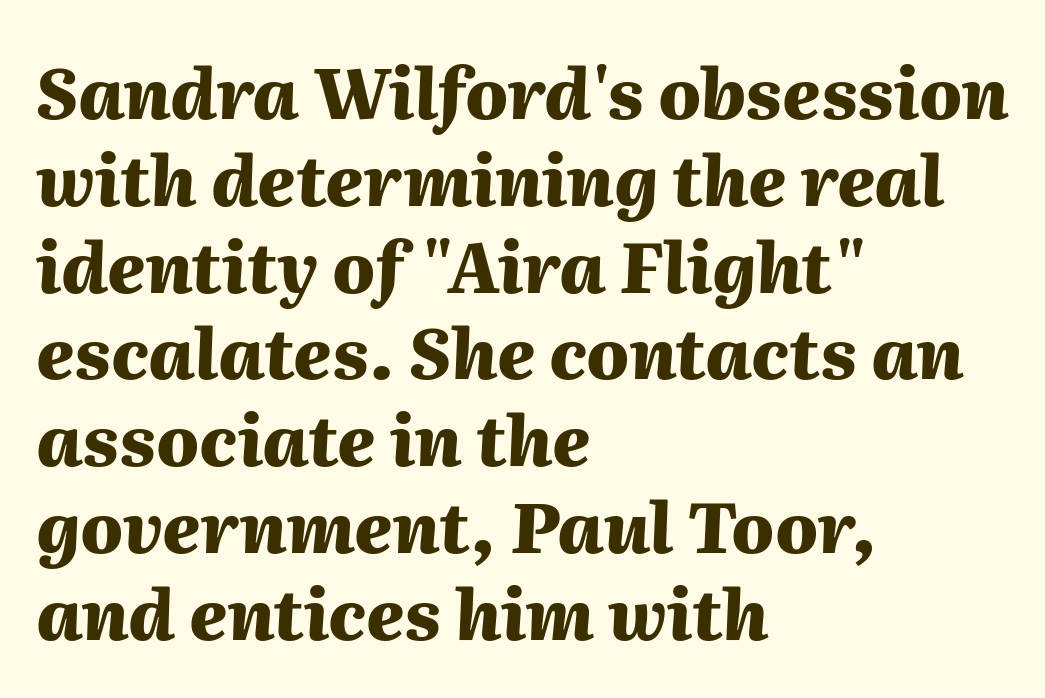
{"italic": "yes", "lean": "right", "slant_degrees": 2, "bold": "yes", "weight": "heavy", "width": "normal", "stroke_contrast": "medium", "x_height": "medium", "monospaced": "no", "underline": "no", "align": "left", "line_spacing_ratio": 1.24, "letter_spacing": "normal", "letter_spacing_em": 0.0, "glyph_px": 70}
